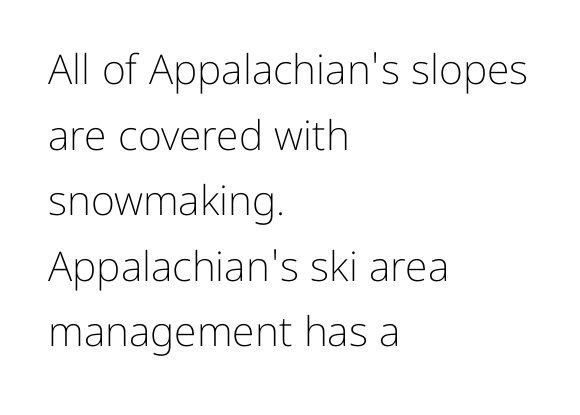
Q: Is the text bold? A: No.
Q: Is the text italic (slanted)? A: No, it is upright.
Q: Is the typeface a serif or a sans-serif typeface? A: Sans-serif.
Q: Is the text underlined? A: No.
Q: How is the paragraph aligned? A: Left-aligned.
Q: Is the spacing between letters normal or unusually wide? A: Normal.
Q: Is the spacing between lines tight, normal or loose? A: Normal.
Q: Width (condensed, normal, or wide)? A: Normal.
Q: Stroke contrast? A: Low.
Q: x-height? A: Medium.
Q: Monospaced? A: No.
